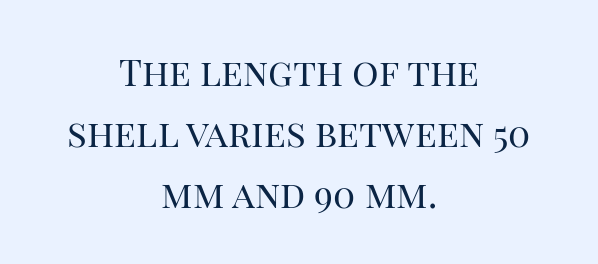
The image shows 37 px regular-weight serif type, upright; set centered, normal line spacing (1.65x), normal letter spacing, not underlined; high stroke contrast and a large x-height.
